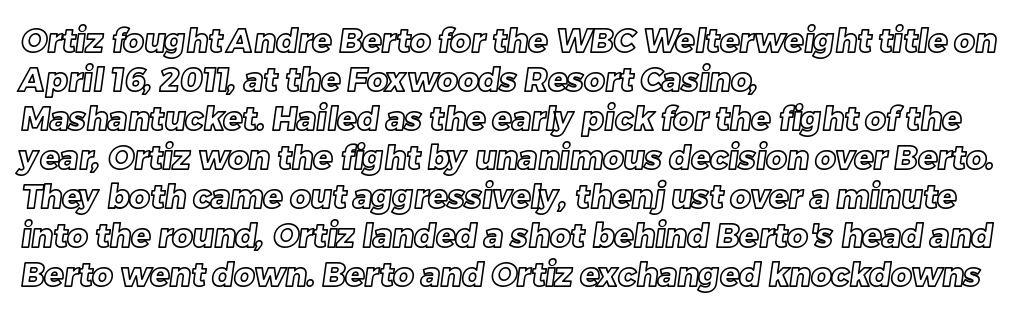
The image shows 32 px text type; set left-aligned, line spacing 1.22x, normal letter spacing, not underlined; a large x-height.
